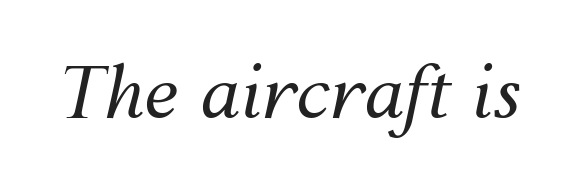
The image shows 71 px regular-weight type, italic (leaning right); set normal letter spacing, not underlined; medium stroke contrast and a medium x-height.
